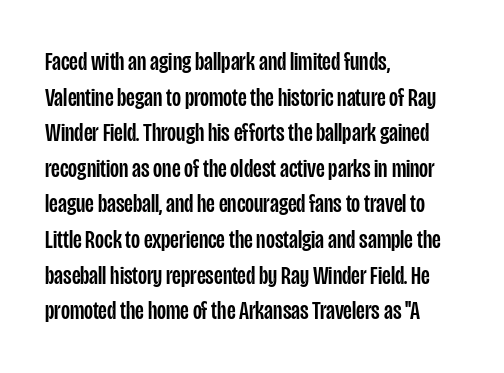
Compared with a centered layout, this one pins lines to the left instead. These lines were composed using upright roman letters. The type is set solid horizontally, with unmodified tracking. Vertical spacing — default. A bare baseline throughout the passage.
